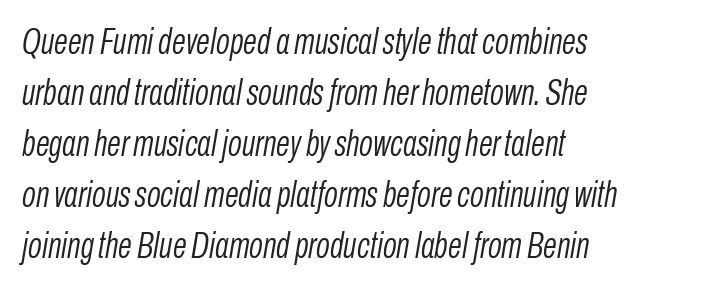
{"italic": "yes", "lean": "right", "slant_degrees": 10, "bold": "no", "weight": "light", "width": "condensed", "stroke_contrast": "low", "x_height": "medium", "monospaced": "no", "underline": "no", "align": "left", "line_spacing": "normal", "line_spacing_ratio": 1.42, "letter_spacing": "normal", "letter_spacing_em": 0.0, "glyph_px": 36}
